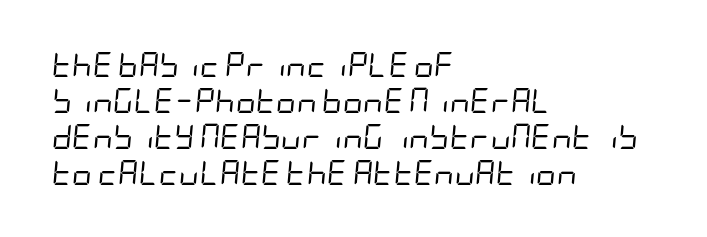
Q: Is the text bold? A: No.
Q: Is the text italic (slanted)? A: Yes, it leans right by about 5 degrees.
Q: Is the text underlined? A: No.
Q: How is the paragraph aligned? A: Left-aligned.
Q: Is the spacing between letters normal or unusually wide? A: Normal.
Q: Is the spacing between lines tight, normal or loose? A: Normal.
